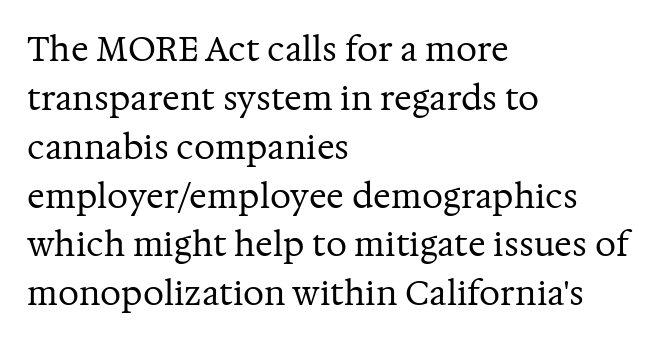
The image shows 33 px regular-weight serif type, upright; set left-aligned, normal line spacing (1.48x), normal letter spacing, not underlined; medium stroke contrast and a medium x-height.
